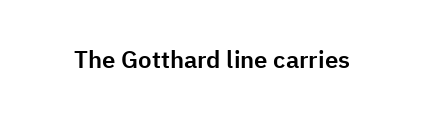
{"italic": "no", "underline": "no", "letter_spacing": "normal", "letter_spacing_em": 0.0, "glyph_px": 24}
